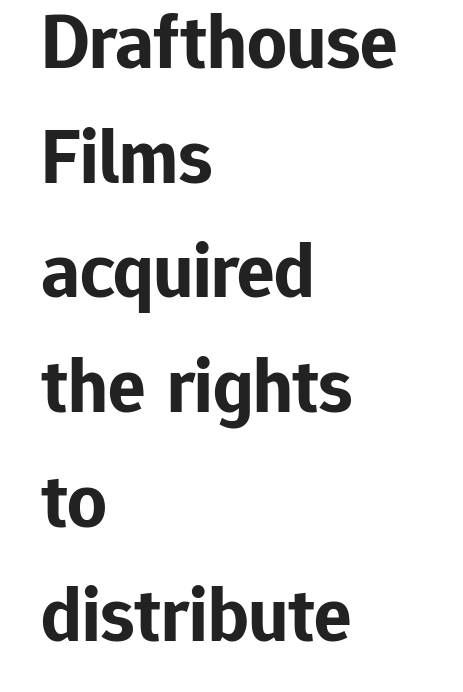
The image shows 78 px bold sans-serif type, upright; set left-aligned, normal line spacing (1.47x), normal letter spacing, not underlined; low stroke contrast and a medium x-height.
